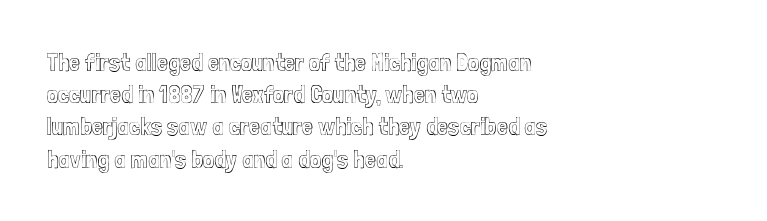
The image shows 25 px text type, upright; set left-aligned, normal line spacing (1.29x), normal letter spacing, not underlined.
